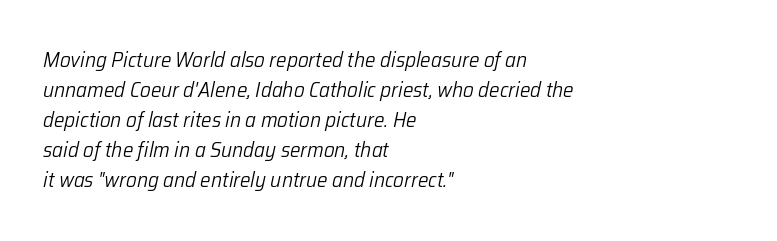
{"italic": "yes", "lean": "right", "slant_degrees": 12, "bold": "no", "underline": "no", "align": "left", "line_spacing": "normal", "line_spacing_ratio": 1.43, "letter_spacing": "normal", "letter_spacing_em": 0.0, "glyph_px": 21}
